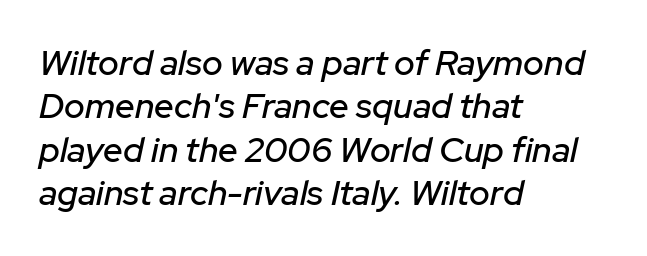
Q: Is the text italic (slanted)? A: Yes, it leans right by about 12 degrees.
Q: Is the text underlined? A: No.
Q: How is the paragraph aligned? A: Left-aligned.
Q: Is the spacing between letters normal or unusually wide? A: Normal.
Q: Width (condensed, normal, or wide)? A: Normal.
Q: Stroke contrast? A: Low.
Q: x-height? A: Medium.
Q: Monospaced? A: No.
